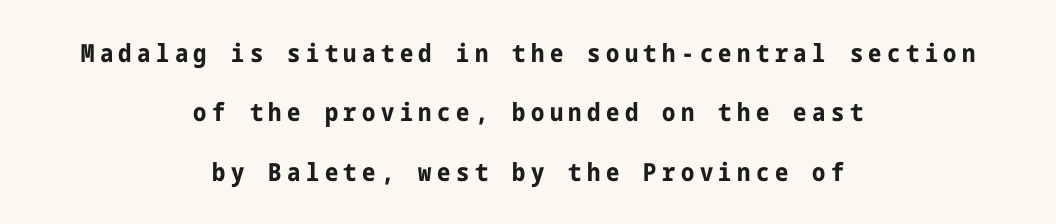
The lines are spread far apart with generous leading. Does the copy run flush right? No — it is centered line by line. No word sits above an underline. Ordinary non-slanted type is in use. What stands out about the letter spacing? Its width — letters are far apart. You'd pick this weight for a headline — it's a proper bold.
